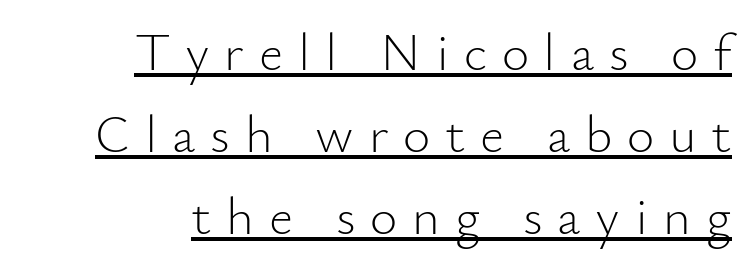
The image shows 53 px light sans-serif type, upright; set right-aligned, normal line spacing (1.55x), unusually wide letter spacing (+0.28 em), underlined; low stroke contrast and a small x-height.
